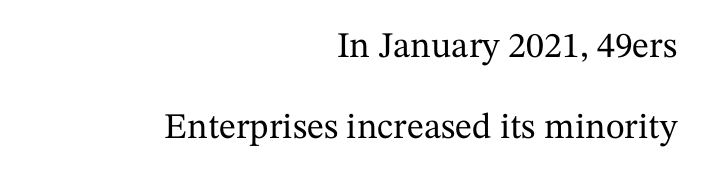
Q: Is the text italic (slanted)? A: No, it is upright.
Q: Is the typeface a serif or a sans-serif typeface? A: Serif.
Q: Is the text underlined? A: No.
Q: How is the paragraph aligned? A: Right-aligned.
Q: Is the spacing between letters normal or unusually wide? A: Normal.
Q: Is the spacing between lines tight, normal or loose? A: Loose.
Q: Width (condensed, normal, or wide)? A: Normal.
Q: Stroke contrast? A: Medium.
Q: x-height? A: Medium.
Q: Monospaced? A: No.
